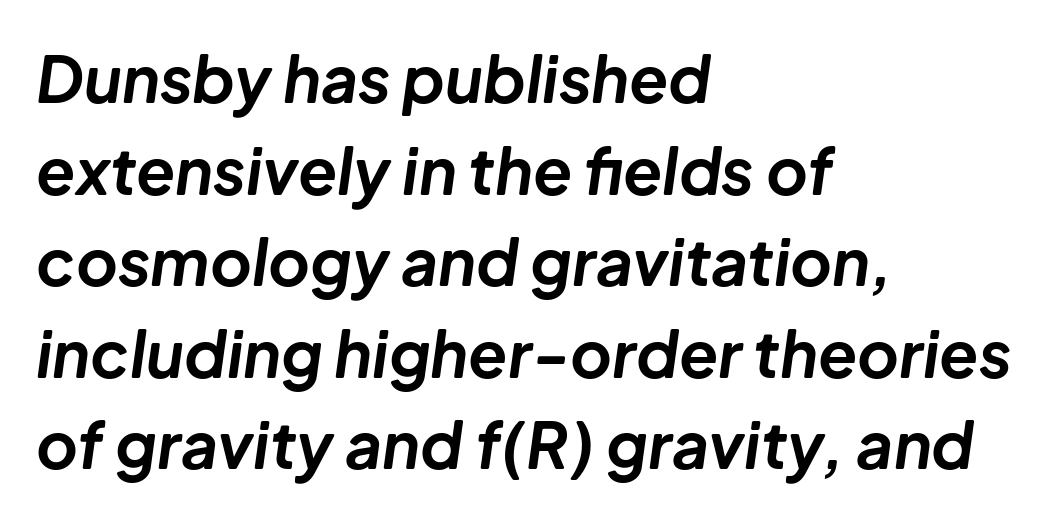
{"italic": "yes", "lean": "right", "slant_degrees": 8, "bold": "yes", "weight": "bold", "width": "normal", "stroke_contrast": "low", "x_height": "medium", "monospaced": "no", "underline": "no", "align": "left", "line_spacing": "normal", "line_spacing_ratio": 1.43, "letter_spacing": "normal", "letter_spacing_em": 0.0, "glyph_px": 64}
